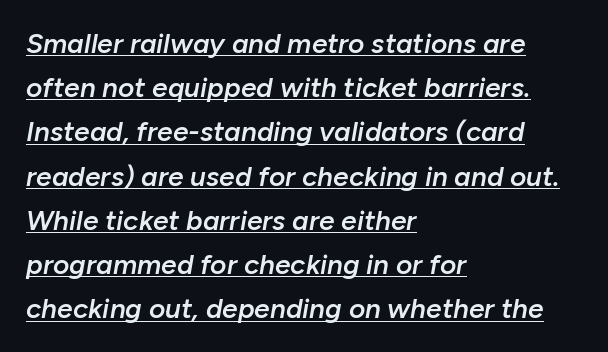
Is this a fixed-width face? No — the glyphs have proportional, varying widths. The setting favours the left margin, as ordinary paragraphs usually do. The string is rendered with underlining switched on. There's an unmistakable incline to the writing here. Nobody touched the tracking dial on this one. This sample keeps an unexceptional amount of space between lines.
